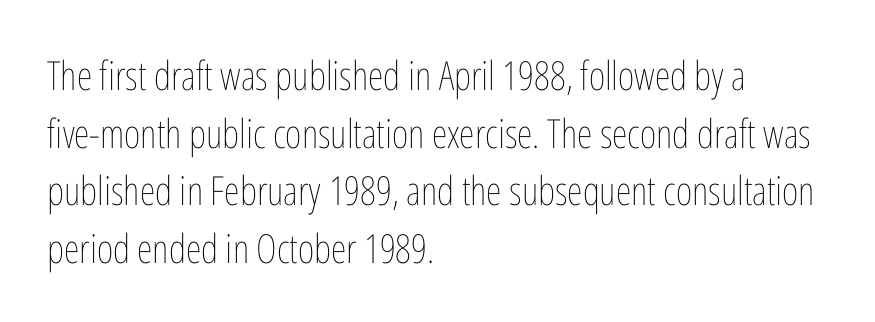
{"italic": "no", "bold": "no", "weight": "thin", "width": "condensed", "stroke_contrast": "low", "x_height": "medium", "monospaced": "no", "underline": "no", "align": "left", "line_spacing": "normal", "line_spacing_ratio": 1.44, "letter_spacing": "normal", "letter_spacing_em": 0.0, "glyph_px": 40}
